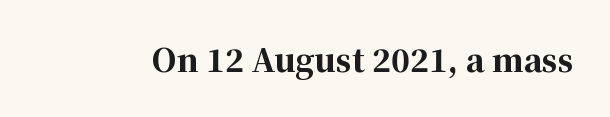
{"serif": "yes", "italic": "no", "bold": "yes", "weight": "bold", "width": "normal", "stroke_contrast": "high", "x_height": "medium", "monospaced": "no", "underline": "no", "letter_spacing": "normal", "letter_spacing_em": 0.0, "glyph_px": 31}
